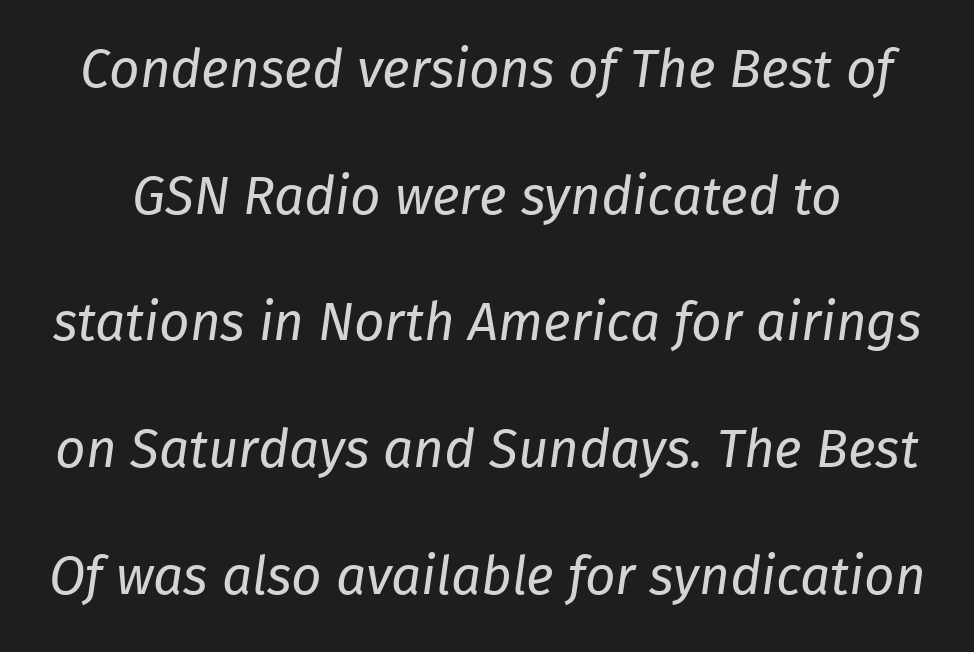
Q: Is the text bold? A: No.
Q: Is the text italic (slanted)? A: Yes, it leans right by about 8 degrees.
Q: Is the text underlined? A: No.
Q: Is the spacing between letters normal or unusually wide? A: Normal.
Q: Is the spacing between lines tight, normal or loose? A: Loose.
Q: Width (condensed, normal, or wide)? A: Normal.
Q: Stroke contrast? A: Low.
Q: x-height? A: Medium.
Q: Monospaced? A: No.
